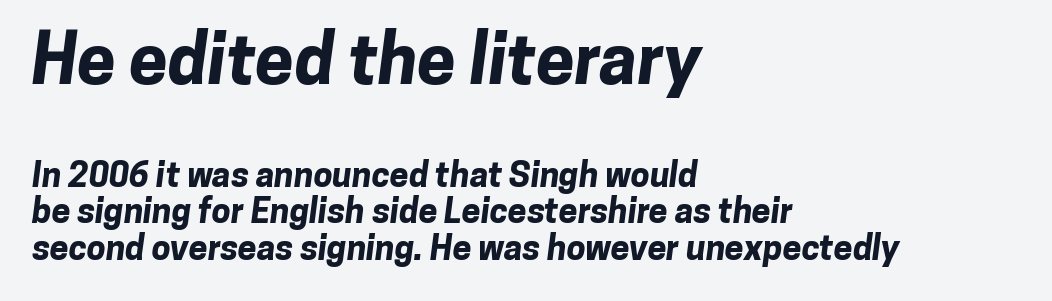
The rendering shows plain stroke endings on the letterforms — a sans-serif design. The paragraph has a hard left edge and a soft right edge. The face used here is proportionally spaced, like ordinary book or web type. Look at the glyph heights: the upper group is clearly the bigger setting. Cramped leading. Each row of text sits above clean, open space.
